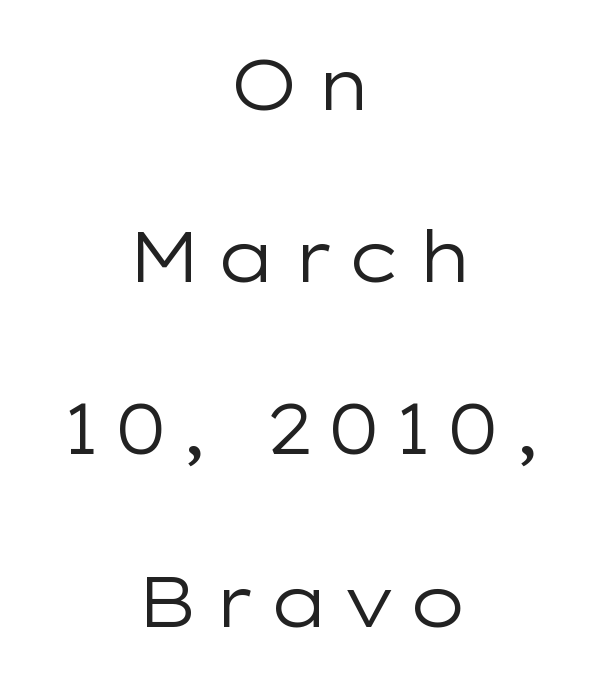
The image shows 70 px regular-weight, wide sans-serif type, upright; set centered, loose line spacing (2.46x), not underlined; low stroke contrast and a medium x-height.
